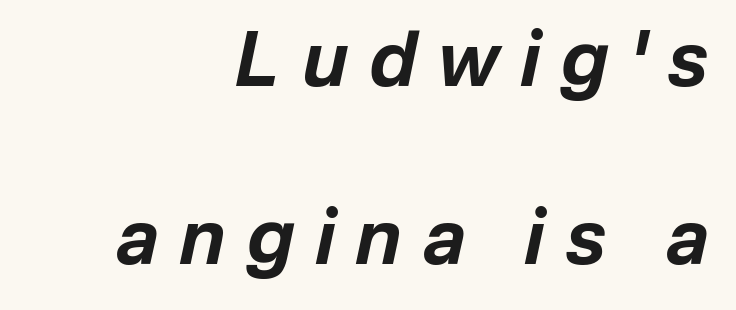
The image shows 75 px bold type, italic (leaning right); set right-aligned, loose line spacing (2.37x), unusually wide letter spacing (+0.29 em), not underlined; low stroke contrast and a medium x-height.
